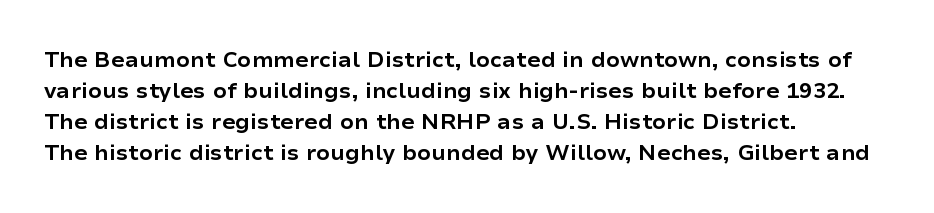
Ordinary non-slanted type is in use. The space between consecutive lines is moderate. The strokes are fattened all the way to bold. No extra tracking has been applied to these lines. Quick note: underline off. The typesetter chose a ragged-right arrangement here.
